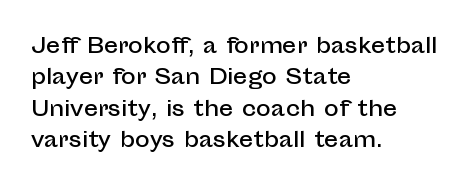
Q: Is the text italic (slanted)? A: No, it is upright.
Q: Is the text underlined? A: No.
Q: How is the paragraph aligned? A: Left-aligned.
Q: Is the spacing between letters normal or unusually wide? A: Normal.
Q: Is the spacing between lines tight, normal or loose? A: Normal.
